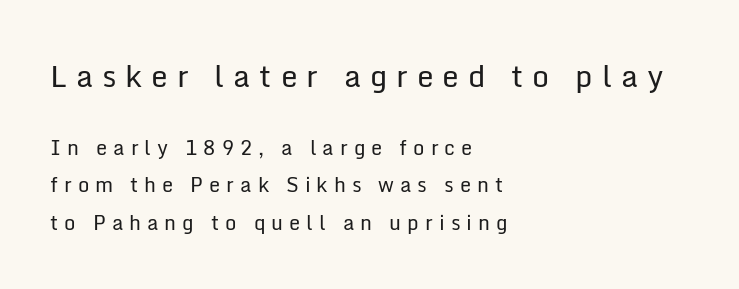
The image shows 30 px regular-weight sans-serif type, upright; set left-aligned, line spacing 1.87x, unusually wide letter spacing (+0.3 em), not underlined; the first (top) block is 1.5x larger; low stroke contrast and a medium x-height.
